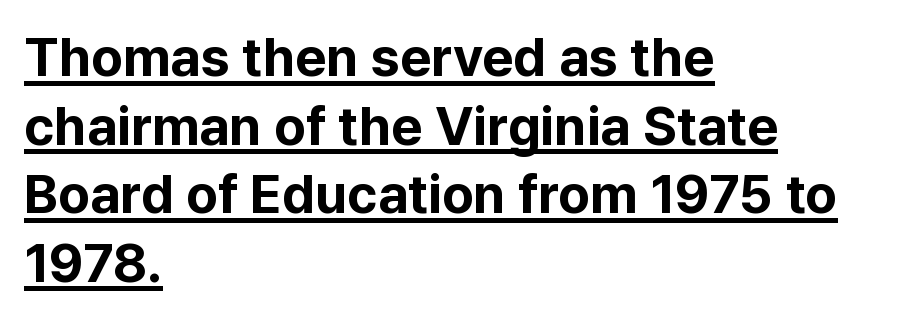
Q: Is the text bold? A: Yes.
Q: Is the text italic (slanted)? A: No, it is upright.
Q: Is the typeface a serif or a sans-serif typeface? A: Sans-serif.
Q: Is the text underlined? A: Yes.
Q: How is the paragraph aligned? A: Left-aligned.
Q: Is the spacing between letters normal or unusually wide? A: Normal.
Q: Is the spacing between lines tight, normal or loose? A: Normal.
Q: Width (condensed, normal, or wide)? A: Normal.
Q: Stroke contrast? A: Low.
Q: x-height? A: Medium.
Q: Monospaced? A: No.
